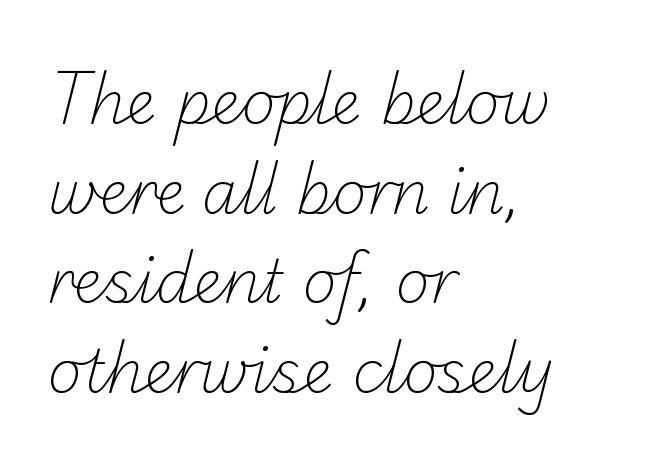
Q: Is the text bold? A: No.
Q: Is the typeface a serif or a sans-serif typeface? A: Sans-serif.
Q: Is the text underlined? A: No.
Q: How is the paragraph aligned? A: Left-aligned.
Q: Is the spacing between letters normal or unusually wide? A: Normal.
Q: Is the spacing between lines tight, normal or loose? A: Normal.
Q: Width (condensed, normal, or wide)? A: Normal.
Q: Stroke contrast? A: Low.
Q: x-height? A: Small.
Q: Monospaced? A: No.
